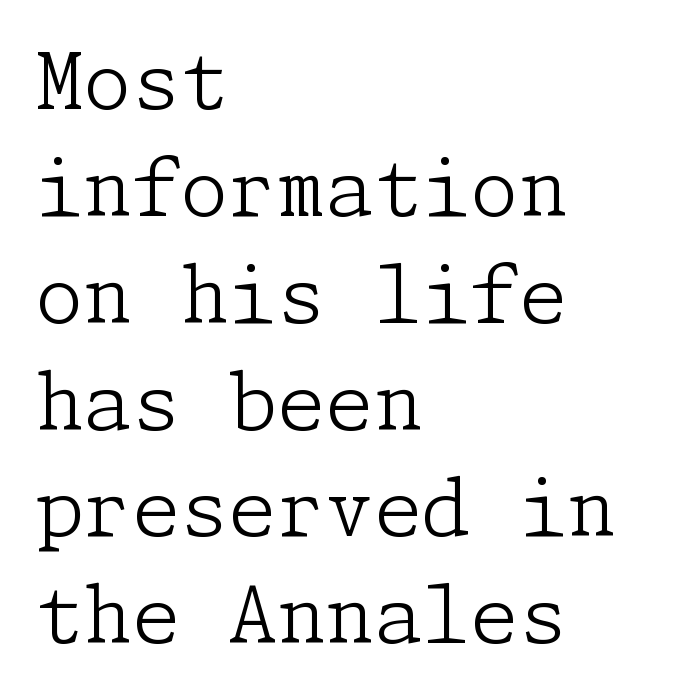
Q: Is the text bold? A: No.
Q: Is the text italic (slanted)? A: No, it is upright.
Q: Is the typeface a serif or a sans-serif typeface? A: Serif.
Q: Is the text underlined? A: No.
Q: How is the paragraph aligned? A: Left-aligned.
Q: Is the spacing between letters normal or unusually wide? A: Normal.
Q: Is the spacing between lines tight, normal or loose? A: Normal.
Q: Width (condensed, normal, or wide)? A: Normal.
Q: Stroke contrast? A: Low.
Q: x-height? A: Medium.
